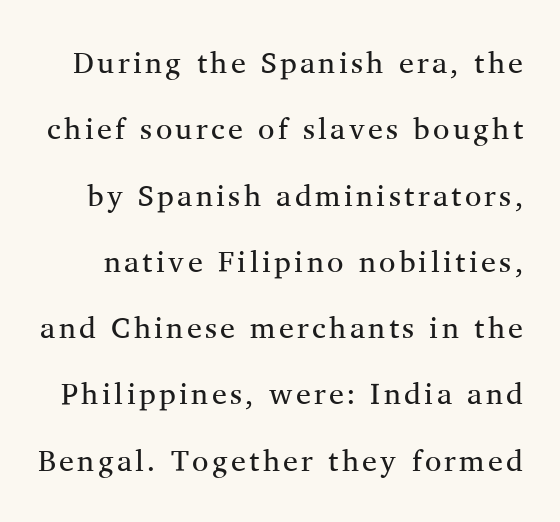
This sample uses an upright cut, with every glyph sitting square on the baseline. This reads as an unemphasized weight, regular at the heaviest. Rule under the text: the space is simply empty. If you measured baseline to baseline, you'd find a long distance. Serifs: yes, visible at the terminals of the letterforms. Do the characters align in a grid? No, the font is proportional.
